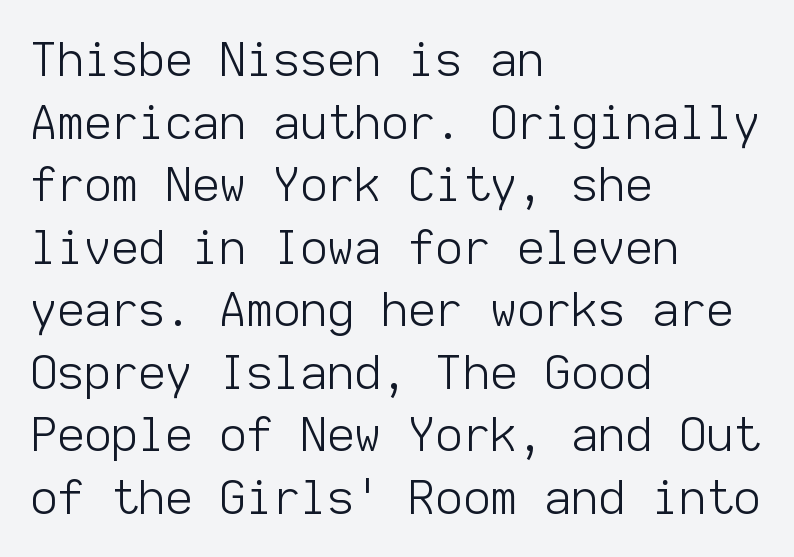
Q: Is the text bold? A: No.
Q: Is the text italic (slanted)? A: No, it is upright.
Q: Is the typeface a serif or a sans-serif typeface? A: Sans-serif.
Q: Is the text underlined? A: No.
Q: How is the paragraph aligned? A: Left-aligned.
Q: Is the spacing between letters normal or unusually wide? A: Normal.
Q: Is the spacing between lines tight, normal or loose? A: Normal.
Q: Width (condensed, normal, or wide)? A: Normal.
Q: Stroke contrast? A: Low.
Q: x-height? A: Medium.
Q: Monospaced? A: Yes.
